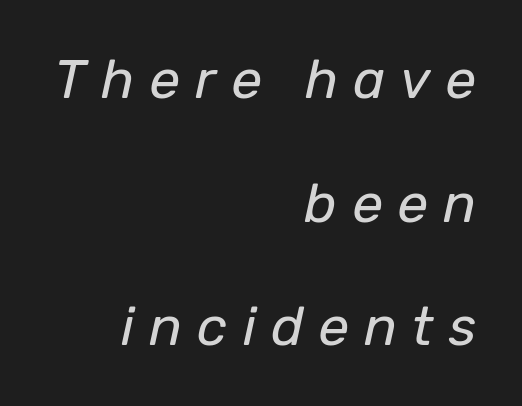
The line texture is sparse and dotted thanks to wide tracking. You could fit nearly another row in the gap between these rows. Any mark beneath the type? The region is blank. Looks like regular typesetting: each glyph gets only the width it needs. The characters are drawn with everyday or finer stroke widths.
